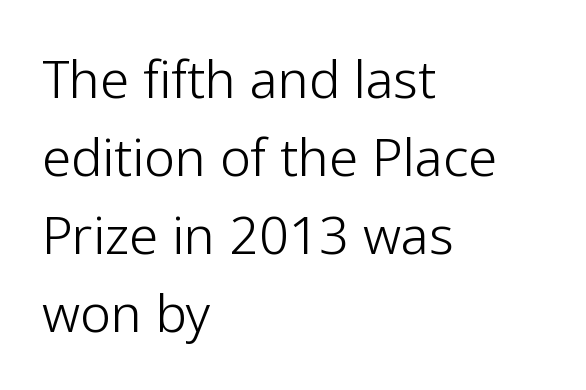
The image shows 52 px light sans-serif type, upright; set left-aligned, normal line spacing (1.5x), normal letter spacing, not underlined; low stroke contrast and a medium x-height.
